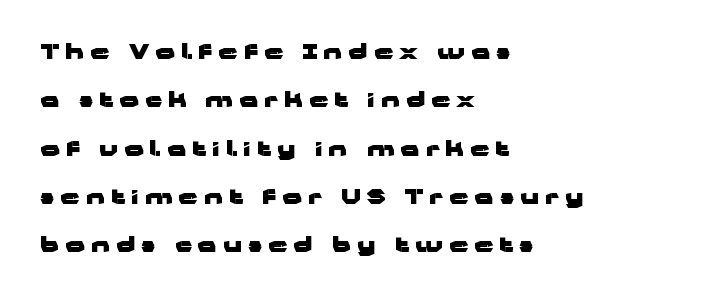
The compositor pushed each line to the left boundary. Designer's note — italics off, roman on. As a designer I'd log this as weight 700, bold. Characters follow at a spacing far wider than the type designer built in.
